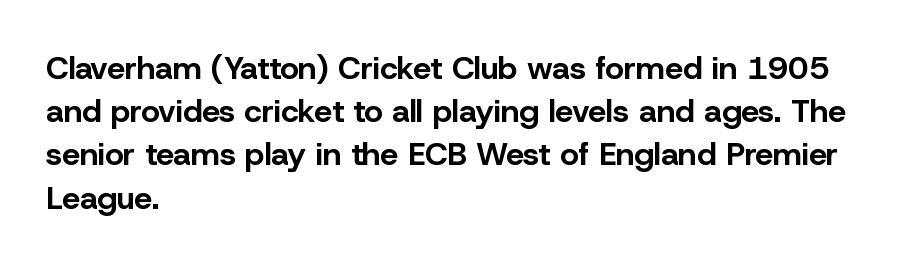
The image shows 32 px bold sans-serif type, upright; set left-aligned, normal line spacing (1.35x), normal letter spacing, not underlined; low stroke contrast and a medium x-height.
